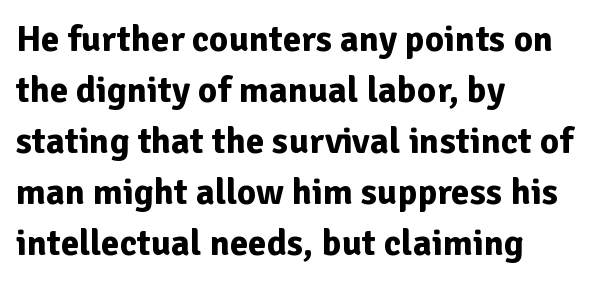
Q: Is the text bold? A: Yes.
Q: Is the text italic (slanted)? A: No, it is upright.
Q: Is the typeface a serif or a sans-serif typeface? A: Sans-serif.
Q: Is the text underlined? A: No.
Q: How is the paragraph aligned? A: Left-aligned.
Q: Is the spacing between letters normal or unusually wide? A: Normal.
Q: Is the spacing between lines tight, normal or loose? A: Normal.
Q: Width (condensed, normal, or wide)? A: Normal.
Q: Stroke contrast? A: Low.
Q: x-height? A: Medium.
Q: Monospaced? A: No.
